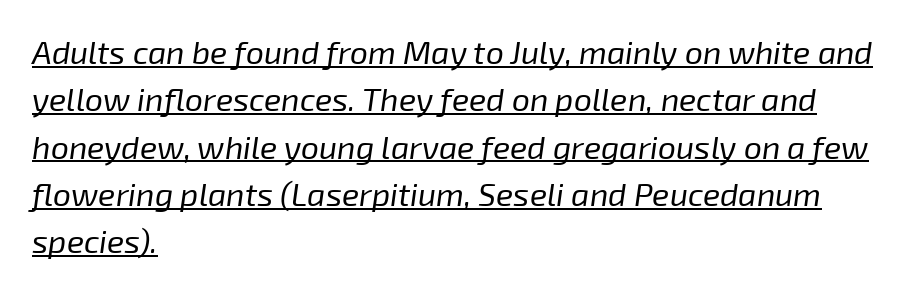
The image shows 32 px regular-weight type, italic (leaning right); set left-aligned, normal line spacing (1.48x), normal letter spacing, underlined; low stroke contrast and a medium x-height.
